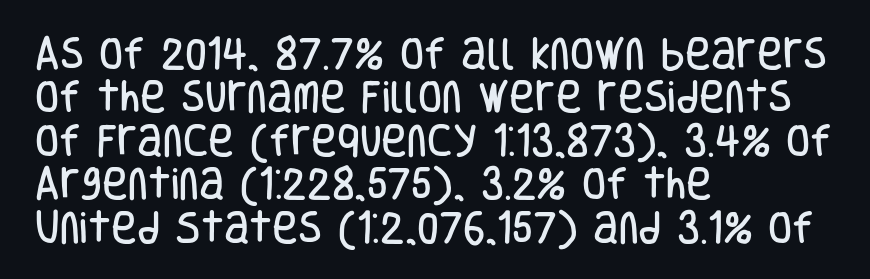
Q: Is the text italic (slanted)? A: No, it is upright.
Q: Is the typeface a serif or a sans-serif typeface? A: Sans-serif.
Q: Is the text underlined? A: No.
Q: How is the paragraph aligned? A: Left-aligned.
Q: Is the spacing between letters normal or unusually wide? A: Normal.
Q: Width (condensed, normal, or wide)? A: Condensed.
Q: Stroke contrast? A: Low.
Q: x-height? A: Large.
Q: Monospaced? A: No.
